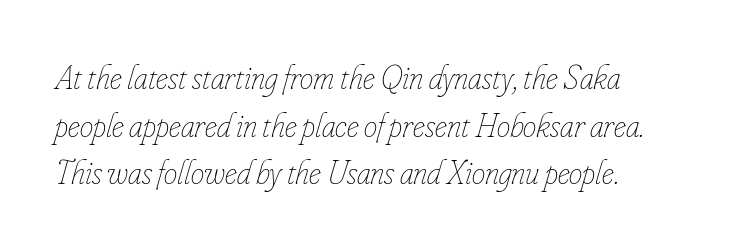
The image shows 34 px thin, condensed type, italic (leaning right); set left-aligned, normal line spacing (1.4x), normal letter spacing, not underlined; low stroke contrast and a small x-height.
